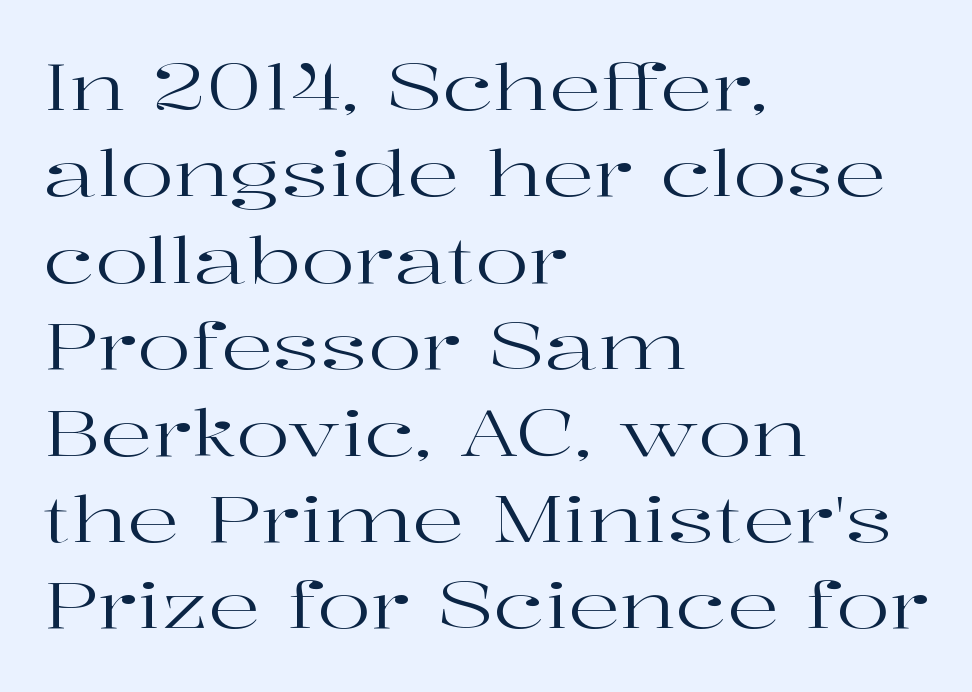
Each new line begins a customary step beneath the previous one. Ink coverage per letter is moderate at most. The rag falls on the right side of this text block. Here the designer chose a conventional face with non-uniform glyph widths.
